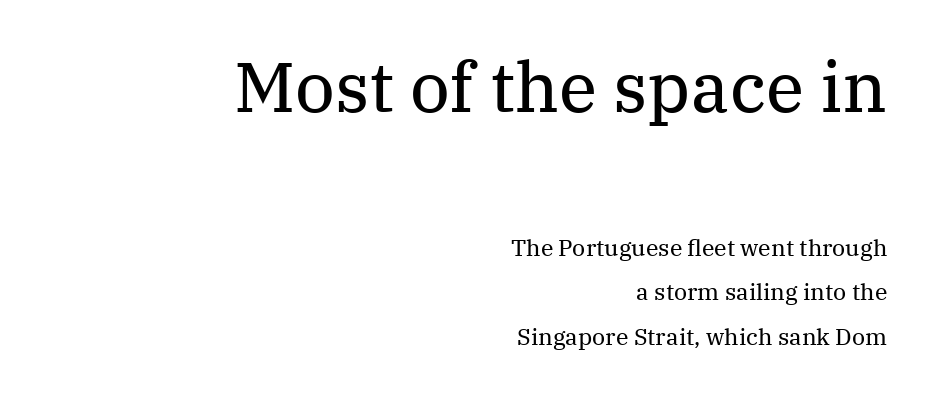
{"serif": "yes", "italic": "no", "bold": "no", "weight": "regular", "width": "normal", "stroke_contrast": "medium", "x_height": "medium", "monospaced": "no", "underline": "no", "align": "right", "line_spacing": "loose", "line_spacing_ratio": 1.94, "letter_spacing": "normal", "letter_spacing_em": 0.0, "larger_block": "first", "size_ratio": 3.04, "glyph_px": 70}
